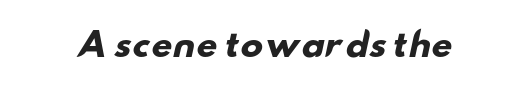
Q: Is the text bold? A: Yes.
Q: Is the typeface a serif or a sans-serif typeface? A: Sans-serif.
Q: Is the text underlined? A: No.
Q: Is the spacing between letters normal or unusually wide? A: Normal.
Q: Width (condensed, normal, or wide)? A: Wide.
Q: Stroke contrast? A: Low.
Q: x-height? A: Small.
Q: Monospaced? A: No.
